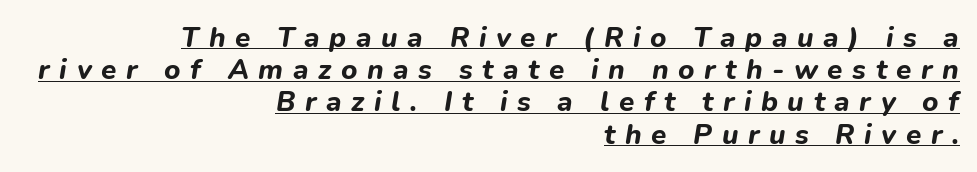
The glyphs look as if they've been sheared to an angle. Students, observe: this is what under-led, compact text looks like. Looks like regular typesetting: each glyph gets only the width it needs. Horizontal alignment here is rightward, an uncommon choice for prose. Weight: bold. Characters follow at a spacing far wider than the type designer built in.
